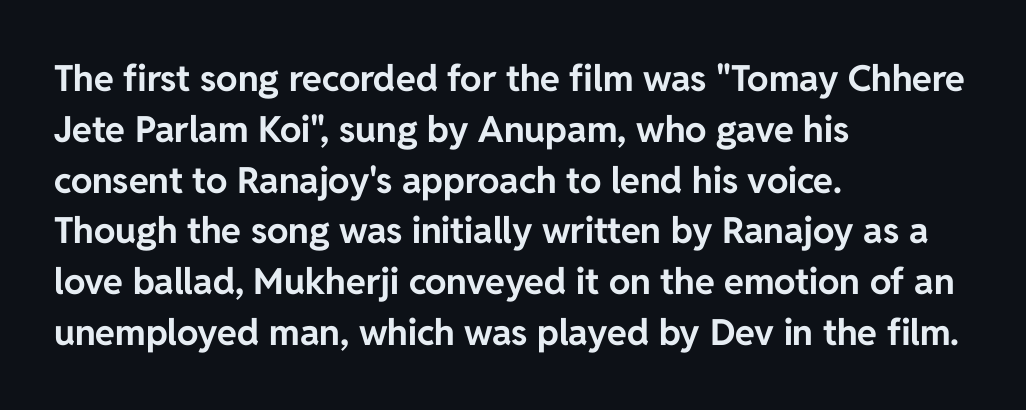
Q: Is the text bold? A: Yes.
Q: Is the text italic (slanted)? A: No, it is upright.
Q: Is the typeface a serif or a sans-serif typeface? A: Sans-serif.
Q: Is the text underlined? A: No.
Q: How is the paragraph aligned? A: Left-aligned.
Q: Is the spacing between letters normal or unusually wide? A: Normal.
Q: Is the spacing between lines tight, normal or loose? A: Normal.
Q: Width (condensed, normal, or wide)? A: Normal.
Q: Stroke contrast? A: Low.
Q: x-height? A: Medium.
Q: Monospaced? A: No.
